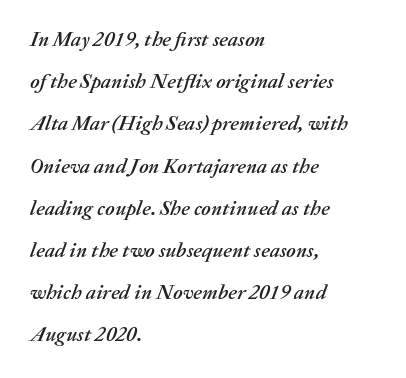
Q: Is the text italic (slanted)? A: Yes, it leans right by about 20 degrees.
Q: Is the text underlined? A: No.
Q: How is the paragraph aligned? A: Left-aligned.
Q: Is the spacing between letters normal or unusually wide? A: Normal.
Q: Is the spacing between lines tight, normal or loose? A: Loose.
